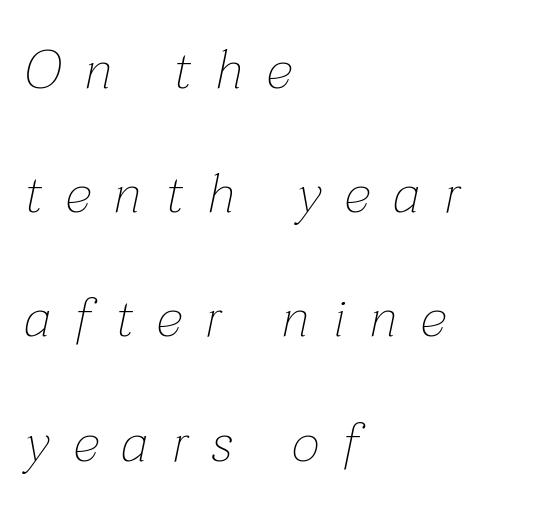
The typesetting does not lean heavy: it is not bold. Only glyphs here, with clear space below each row. Does the copy run flush right? No — it runs flush left. Slanted lettering throughout. Characters follow at a spacing far wider than the type designer built in.
